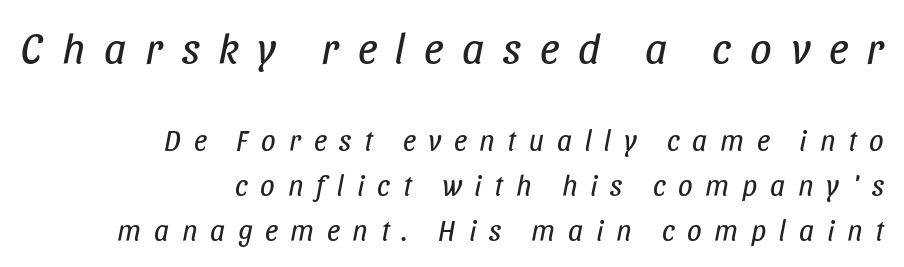
Horizontally, the lines are justified to the trailing edge only. Slanted lettering throughout. Looks like regular typesetting: each glyph gets only the width it needs. In terms of leading, this rendering sits right in the middle.
